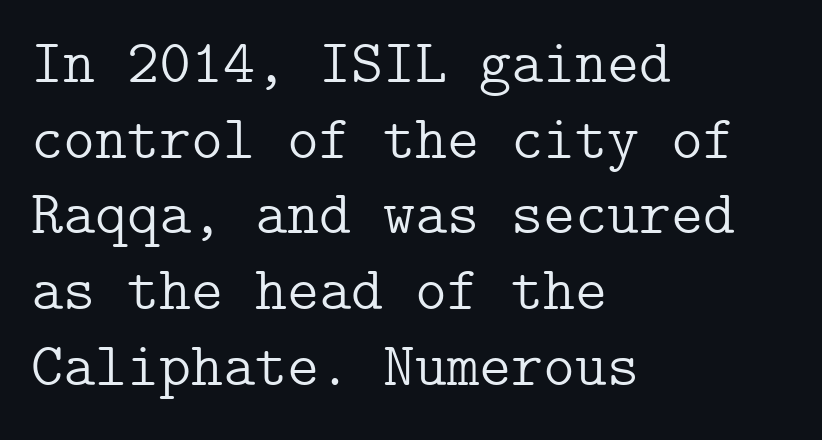
The face looks like a standard text weight, possibly lighter. The axis of the letterforms is exactly vertical. Clear beneath every line of the passage. Letter spacing: default. All the whitespace from short lines collects on the right. Stroke terminals: seriffed.
